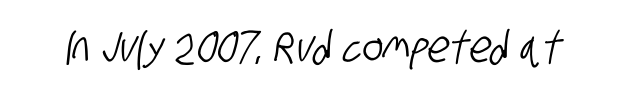
Q: Is the typeface a serif or a sans-serif typeface? A: Sans-serif.
Q: Is the text underlined? A: No.
Q: Is the spacing between letters normal or unusually wide? A: Normal.
Q: Width (condensed, normal, or wide)? A: Condensed.
Q: Stroke contrast? A: Low.
Q: x-height? A: Large.
Q: Monospaced? A: No.
